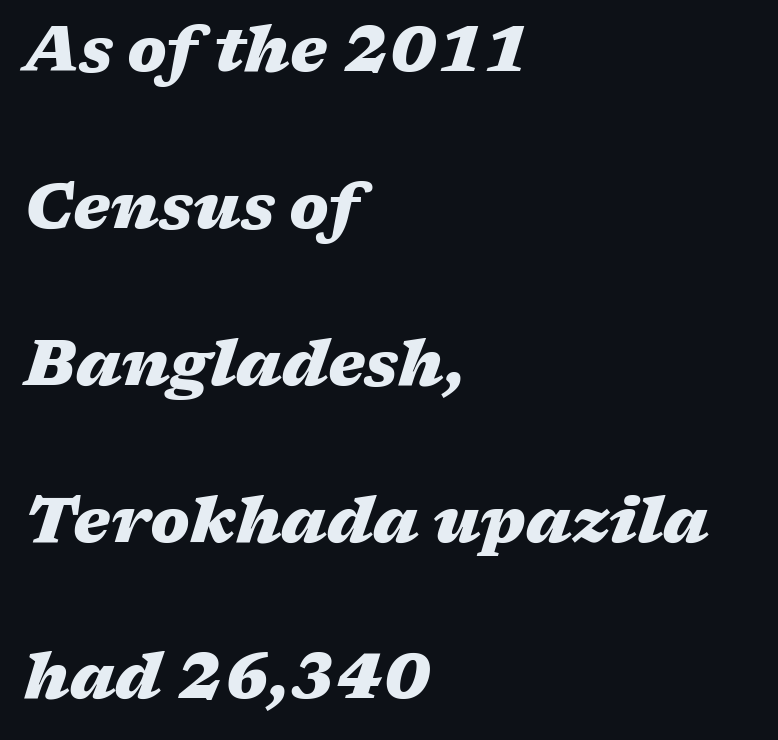
The horizontal fit of the characters is conventional and even. Characters are canted at an angle relative to the baseline's perpendicular. The rendering uses natural spacing where letterforms have individual widths. Heft: maximum for text — a bold.
